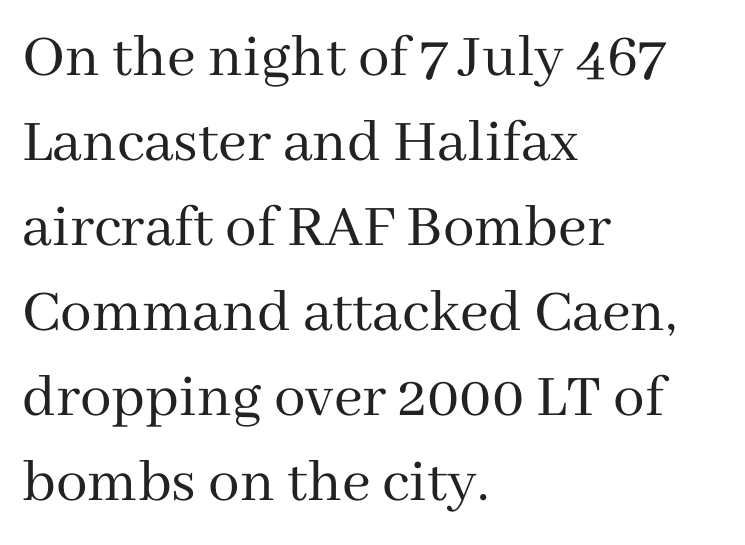
The image shows 63 px regular-weight serif type, upright; set left-aligned, normal line spacing (1.35x), normal letter spacing, not underlined; medium stroke contrast and a medium x-height.
